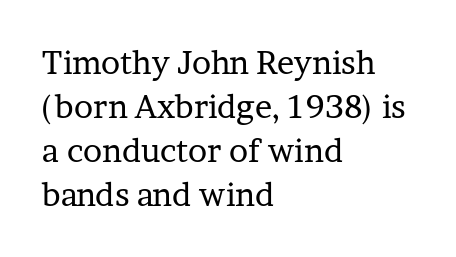
Q: Is the text bold? A: No.
Q: Is the text italic (slanted)? A: No, it is upright.
Q: Is the typeface a serif or a sans-serif typeface? A: Serif.
Q: Is the text underlined? A: No.
Q: How is the paragraph aligned? A: Left-aligned.
Q: Is the spacing between letters normal or unusually wide? A: Normal.
Q: Is the spacing between lines tight, normal or loose? A: Normal.
Q: Width (condensed, normal, or wide)? A: Normal.
Q: Stroke contrast? A: Low.
Q: x-height? A: Medium.
Q: Monospaced? A: No.
